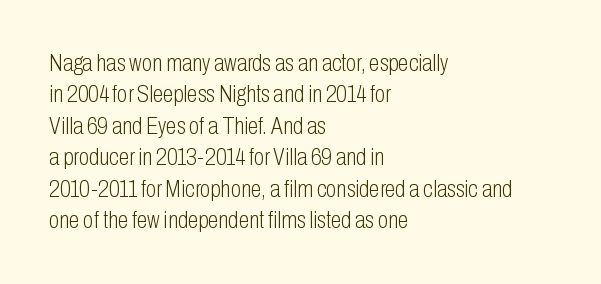
Q: Is the text bold? A: No.
Q: Is the text italic (slanted)? A: No, it is upright.
Q: Is the text underlined? A: No.
Q: How is the paragraph aligned? A: Left-aligned.
Q: Is the spacing between letters normal or unusually wide? A: Normal.
Q: Is the spacing between lines tight, normal or loose? A: Normal.
